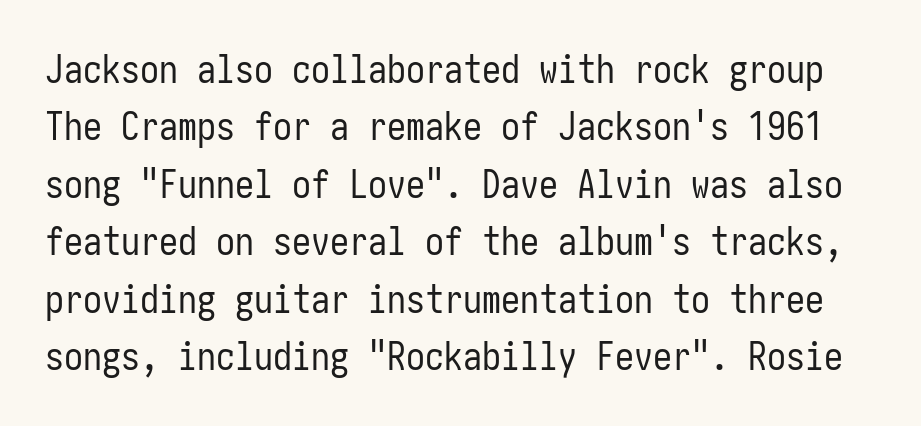
The image shows 38 px regular-weight, condensed sans-serif type, upright; set normal line spacing (1.51x), normal letter spacing, not underlined; low stroke contrast and a medium x-height.
